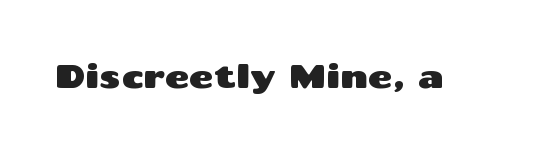
The image shows 33 px wide sans-serif type, upright; set normal letter spacing, not underlined; medium stroke contrast and a medium x-height.
